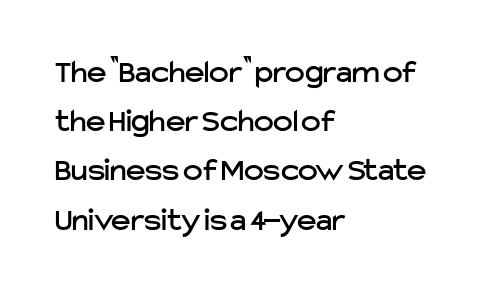
Q: Is the text italic (slanted)? A: No, it is upright.
Q: Is the typeface a serif or a sans-serif typeface? A: Sans-serif.
Q: Is the text underlined? A: No.
Q: How is the paragraph aligned? A: Left-aligned.
Q: Is the spacing between letters normal or unusually wide? A: Normal.
Q: Is the spacing between lines tight, normal or loose? A: Normal.
Q: Width (condensed, normal, or wide)? A: Normal.
Q: Stroke contrast? A: Low.
Q: x-height? A: Medium.
Q: Monospaced? A: No.
